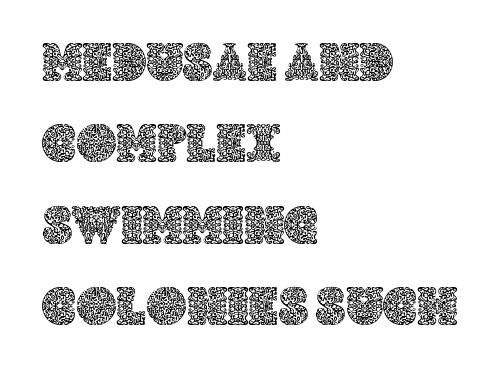
The image shows 55 px text type, upright; set left-aligned, normal line spacing (1.48x), normal letter spacing, not underlined; a large x-height.
